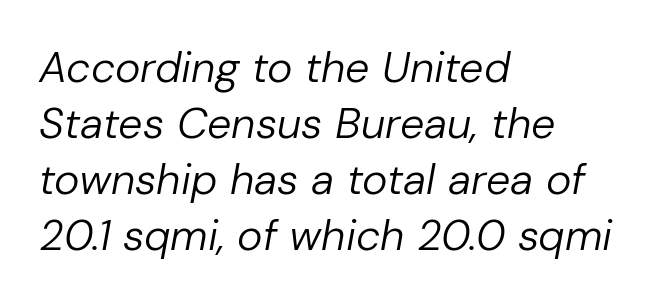
{"italic": "yes", "lean": "right", "slant_degrees": 10, "bold": "no", "weight": "regular", "width": "normal", "stroke_contrast": "low", "x_height": "medium", "monospaced": "no", "underline": "no", "align": "left", "line_spacing": "normal", "line_spacing_ratio": 1.3, "letter_spacing": "normal", "letter_spacing_em": 0.0, "glyph_px": 43}
